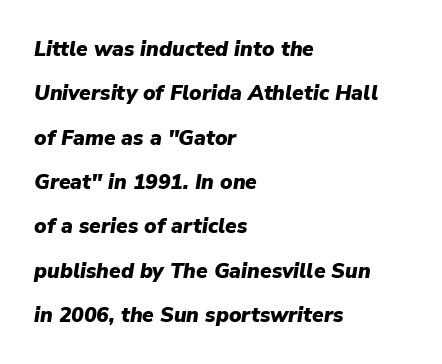
What stands out about the letter spacing? Nothing — it is the standard amount. Has an underline been added? It has not. The text carries the slant typical of an italic or oblique font. Teacher's note: observe the even left margin — that is flush-left alignment. Typographic density is high because the face is bold.
